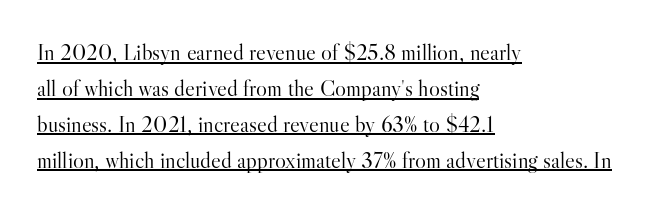
Q: Is the text bold? A: No.
Q: Is the text italic (slanted)? A: No, it is upright.
Q: Is the text underlined? A: Yes.
Q: How is the paragraph aligned? A: Left-aligned.
Q: Is the spacing between letters normal or unusually wide? A: Normal.
Q: Is the spacing between lines tight, normal or loose? A: Normal.
